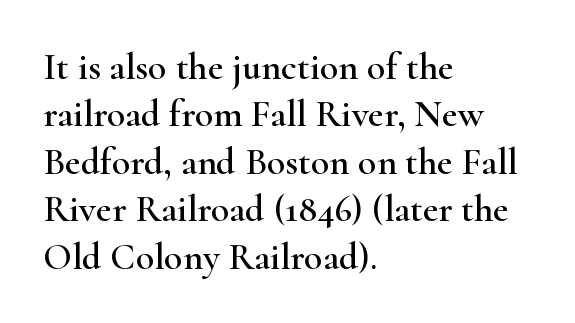
The image shows 38 px wide serif type, upright; set left-aligned, normal line spacing (1.25x), normal letter spacing, not underlined; high stroke contrast and a small x-height.
